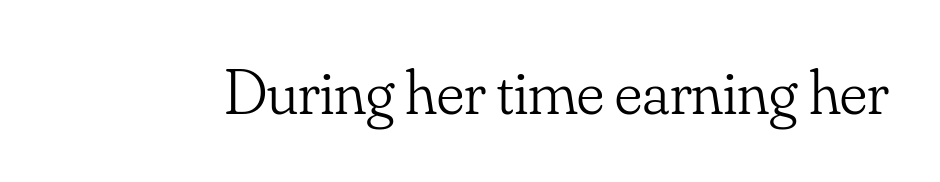
The image shows 64 px light serif type, upright; set normal letter spacing, not underlined; low stroke contrast and a small x-height.
